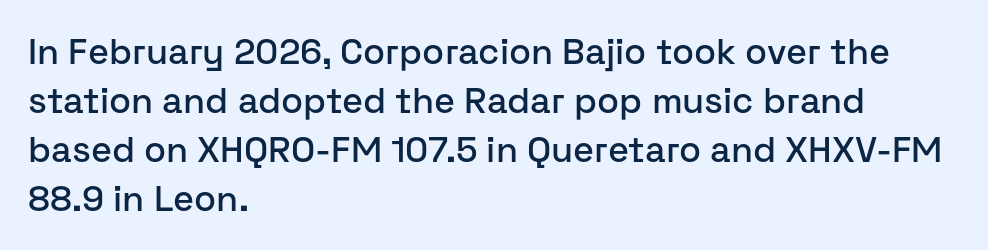
{"serif": "no", "italic": "no", "width": "normal", "stroke_contrast": "low", "x_height": "medium", "monospaced": "no", "underline": "no", "align": "left", "line_spacing": "normal", "line_spacing_ratio": 1.36, "letter_spacing": "normal", "letter_spacing_em": 0.0, "glyph_px": 36}
